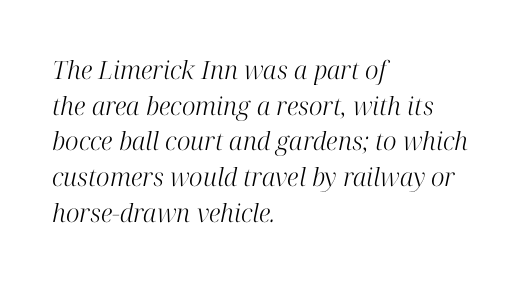
The image shows 25 px text type, italic (leaning right); set left-aligned, normal line spacing (1.43x), normal letter spacing, not underlined.
